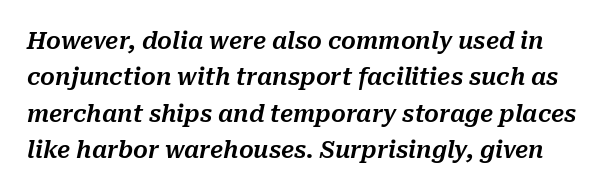
Emphasis-style slanted type is in use. A bare baseline throughout the passage. Compared with typical body copy, the letter spacing here is the same. The rendering uses a moderate line-height, typical for paragraphs.
